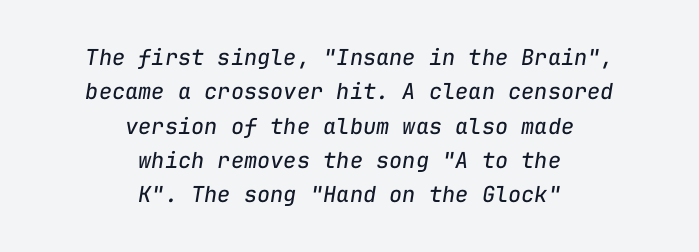
Q: Is the text bold? A: No.
Q: Is the text italic (slanted)? A: Yes, it leans right by about 9 degrees.
Q: Is the text underlined? A: No.
Q: How is the paragraph aligned? A: Centered.
Q: Is the spacing between letters normal or unusually wide? A: Normal.
Q: Is the spacing between lines tight, normal or loose? A: Normal.
